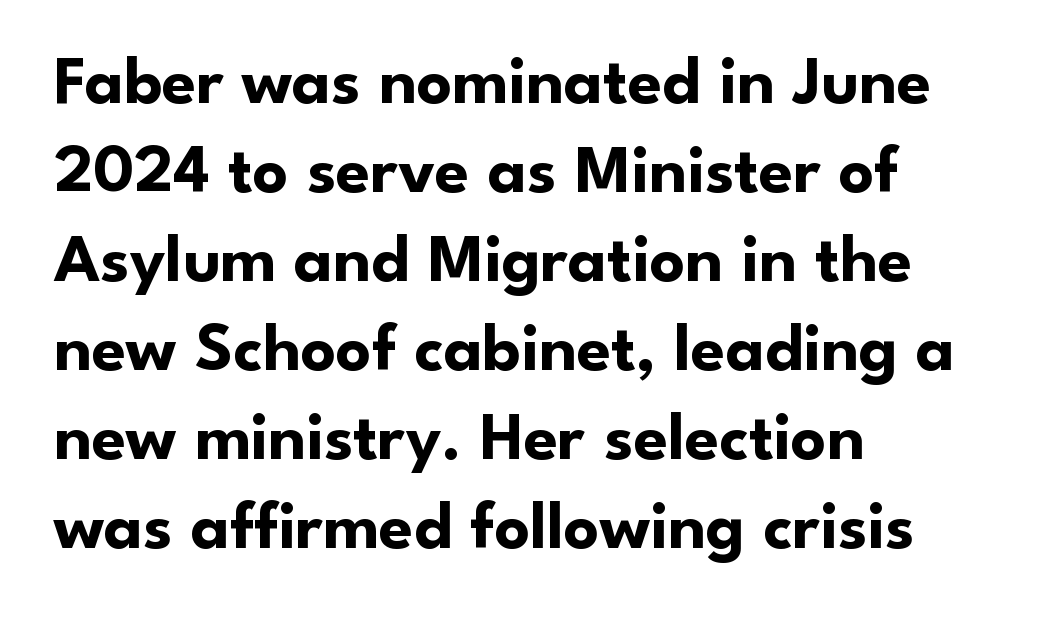
Q: Is the text bold? A: Yes.
Q: Is the text italic (slanted)? A: No, it is upright.
Q: Is the typeface a serif or a sans-serif typeface? A: Sans-serif.
Q: Is the text underlined? A: No.
Q: How is the paragraph aligned? A: Left-aligned.
Q: Is the spacing between letters normal or unusually wide? A: Normal.
Q: Is the spacing between lines tight, normal or loose? A: Normal.
Q: Width (condensed, normal, or wide)? A: Normal.
Q: Stroke contrast? A: Low.
Q: x-height? A: Small.
Q: Monospaced? A: No.
